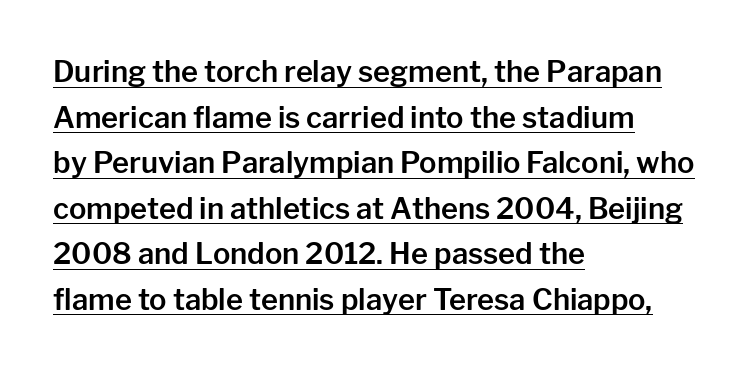
The image shows 29 px sans-serif type, upright; set left-aligned, normal line spacing (1.57x), normal letter spacing, underlined; low stroke contrast and a medium x-height.
